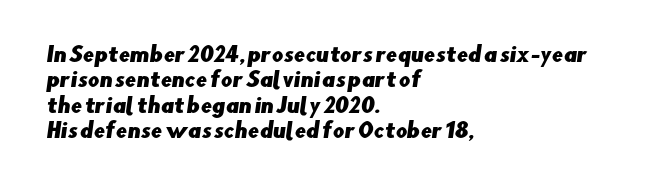
The image shows 20 px text type; set left-aligned, normal line spacing (1.27x), normal letter spacing, not underlined.
